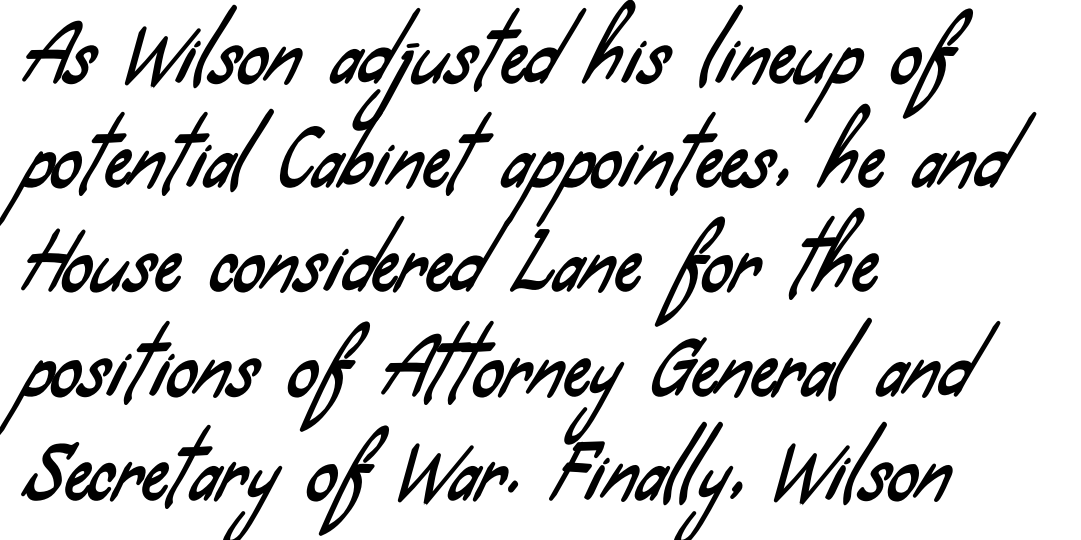
Vertical spacing — default. Here the glyphs are tracked normally, forming tight word shapes. Each letter keeps its own natural width here, so spacing adapts to shape. Line beginnings align vertically; line endings do not. Grotesque or geometric, the face here clearly has no serifs.
